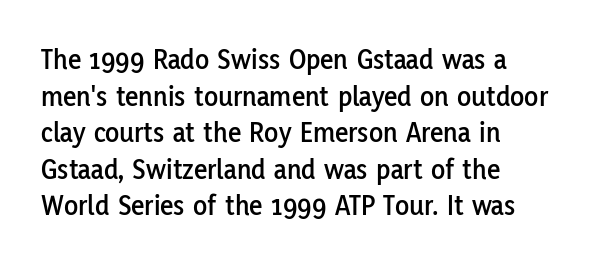
{"serif": "no", "italic": "no", "width": "normal", "stroke_contrast": "low", "x_height": "medium", "monospaced": "no", "underline": "no", "align": "left", "line_spacing": "normal", "line_spacing_ratio": 1.26, "letter_spacing": "normal", "letter_spacing_em": 0.0, "glyph_px": 29}
